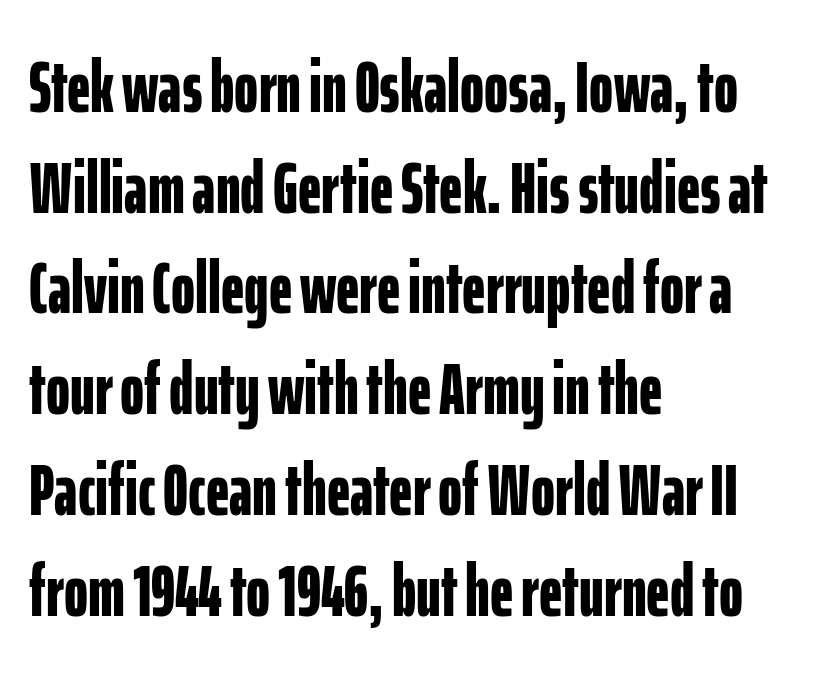
Q: Is the text bold? A: Yes.
Q: Is the text italic (slanted)? A: No, it is upright.
Q: Is the typeface a serif or a sans-serif typeface? A: Sans-serif.
Q: Is the text underlined? A: No.
Q: How is the paragraph aligned? A: Left-aligned.
Q: Is the spacing between letters normal or unusually wide? A: Normal.
Q: Is the spacing between lines tight, normal or loose? A: Normal.
Q: Width (condensed, normal, or wide)? A: Condensed.
Q: Stroke contrast? A: Low.
Q: x-height? A: Medium.
Q: Monospaced? A: No.
